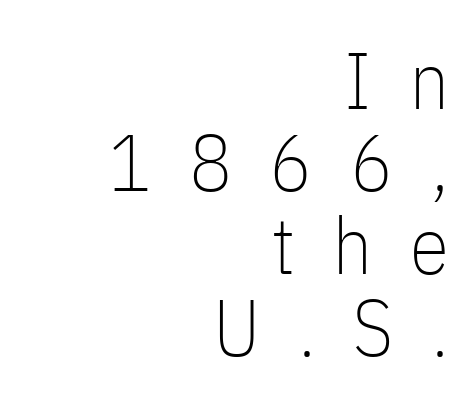
{"serif": "no", "italic": "no", "bold": "no", "weight": "thin", "width": "condensed", "stroke_contrast": "low", "x_height": "medium", "monospaced": "no", "underline": "no", "align": "right", "line_spacing": "tight", "line_spacing_ratio": 1.03, "letter_spacing": "wide", "letter_spacing_em": 0.47, "glyph_px": 80}
